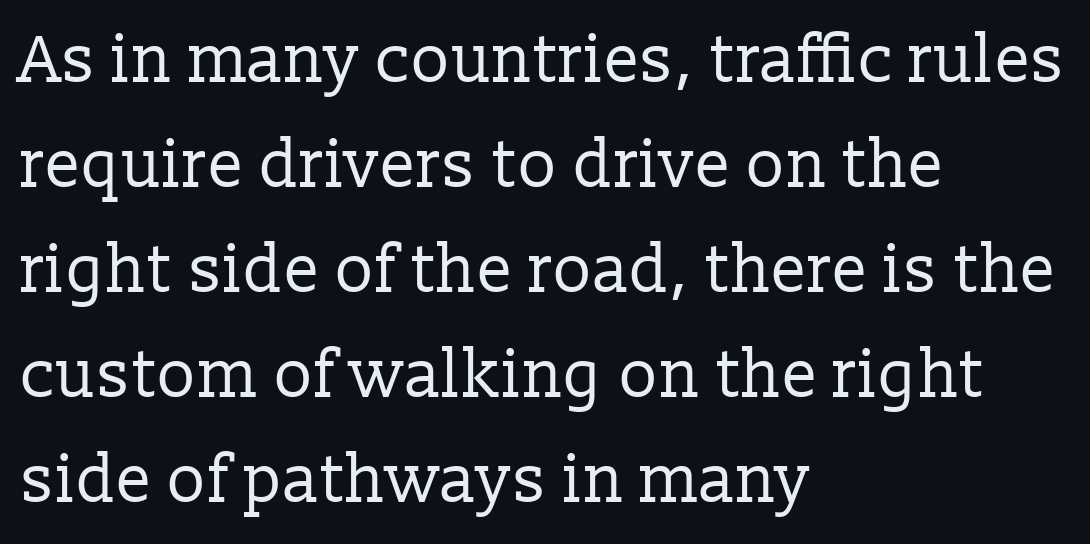
The image shows 66 px regular-weight serif type, upright; set left-aligned, normal line spacing (1.59x), normal letter spacing, not underlined; low stroke contrast and a medium x-height.
